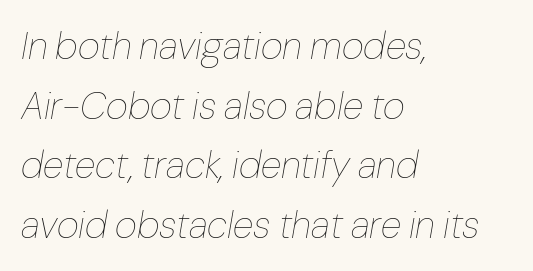
The passage is arranged the way most books set body copy — flush left. Each row of text sits above clean, open space. Emphasis-style slanted type is in use. The rendering uses natural spacing where letterforms have individual widths.
